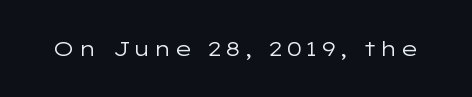
The image shows 21 px text type, upright; set not underlined.
